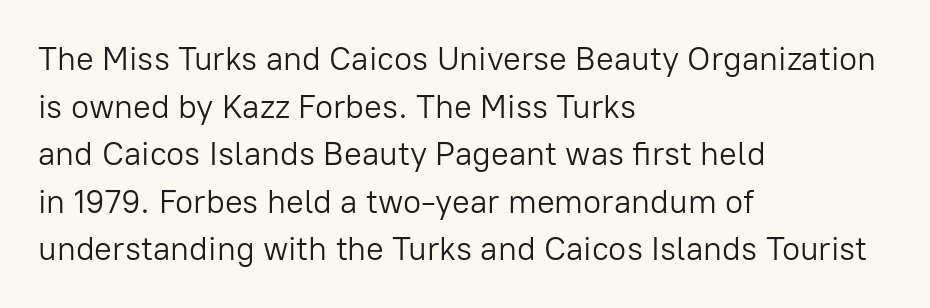
Q: Is the text bold? A: No.
Q: Is the text italic (slanted)? A: No, it is upright.
Q: Is the typeface a serif or a sans-serif typeface? A: Sans-serif.
Q: Is the text underlined? A: No.
Q: How is the paragraph aligned? A: Left-aligned.
Q: Is the spacing between letters normal or unusually wide? A: Normal.
Q: Is the spacing between lines tight, normal or loose? A: Normal.
Q: Width (condensed, normal, or wide)? A: Normal.
Q: Stroke contrast? A: Low.
Q: x-height? A: Medium.
Q: Monospaced? A: No.
